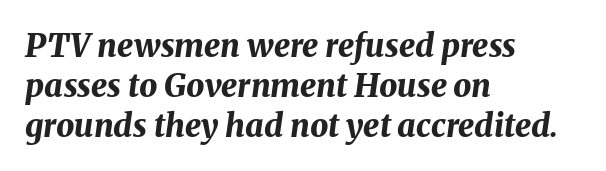
These lines are rendered in a variable-pitch font. These lines stack with their left ends in a neat column. Students, observe: this is what conventionally led text looks like. Heavy, bold letterforms.
